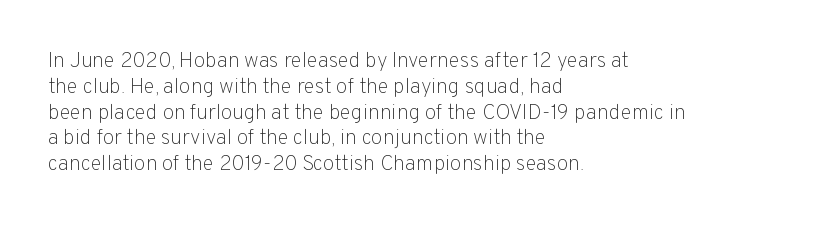
Visually the block forms a straight wall on the left and a jagged coastline on the right. This sample uses plain, unmodified letter spacing. The face looks like a standard text weight, possibly lighter. Check under the words: just untouched page. Does the lettering tilt? It doesn't — this is upright.
